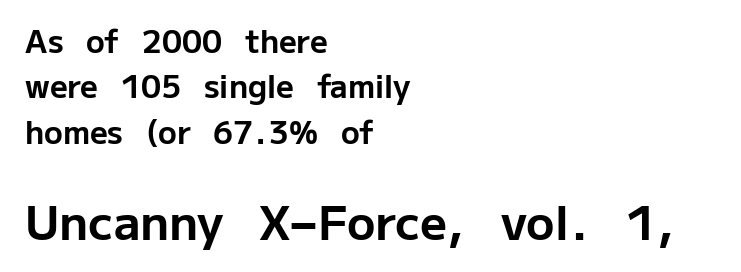
The lines in this sample share a left origin and differ only in where they stop. Standard letterfit; no display-style spreading of the glyphs. What's the leading like? Ordinary, nothing unusual. Stroke terminals: plain, sans-serif. A full-strength bold gives these letters their thick strokes.
